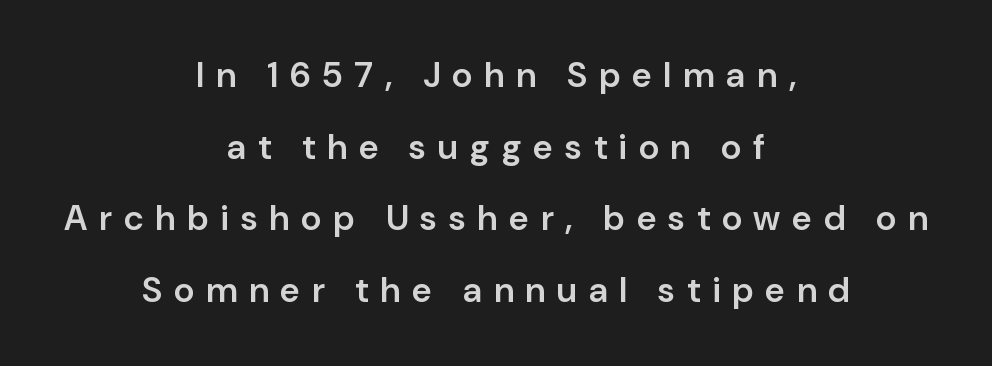
Descenders hang freely into open space. The face used here is a semibold: visibly heavier than regular, lighter than bold. This sample uses an upright cut, with every glyph sitting square on the baseline. The rendering uses a large line-height, opening up the rows. Character widths vary here, with narrow letters taking less room than wide ones.
